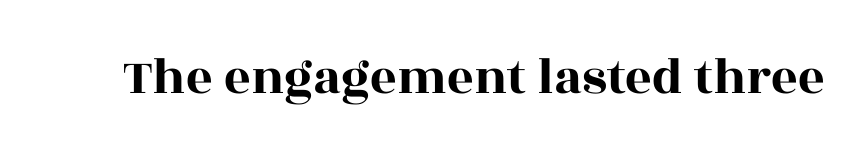
The letters stand upright; this is a roman face. Unmarked baselines from the first word to the last. The designer went with a serif here, giving each stem small feet. Spacing verdict: proportional, widths tailored to each character. The tracking reads as untouched default to a designer's eye.
